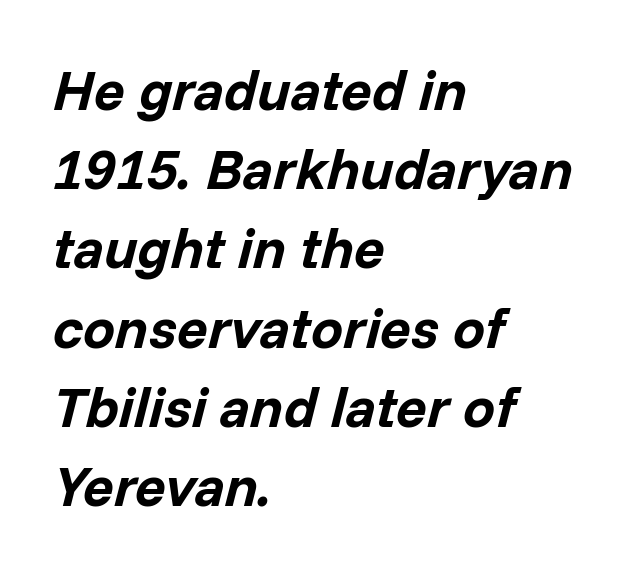
A full-strength bold gives these letters their thick strokes. Line spacing here is normal. Think of a printed novel: that variable character pitch is what you see here. Each row of text sits above clean, open space.
